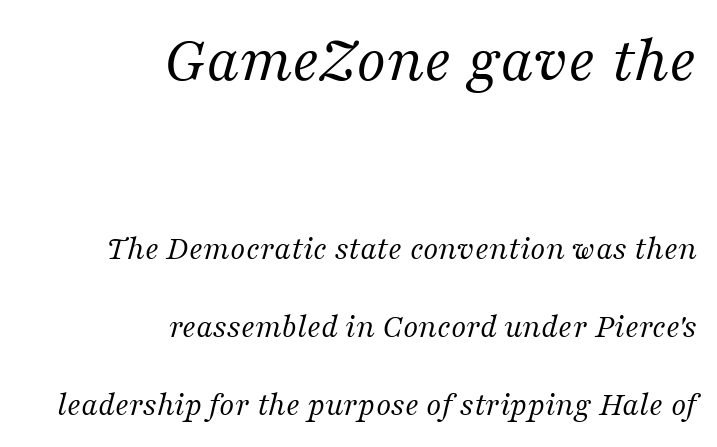
How would I describe the line gaps? Wide and relaxed. The typesetting does not lean heavy: it is not bold. Lines of text with bare space underneath. Casual observation: everything's shoved over to the right. A typesetter would call this proportional, since set widths differ per character.
